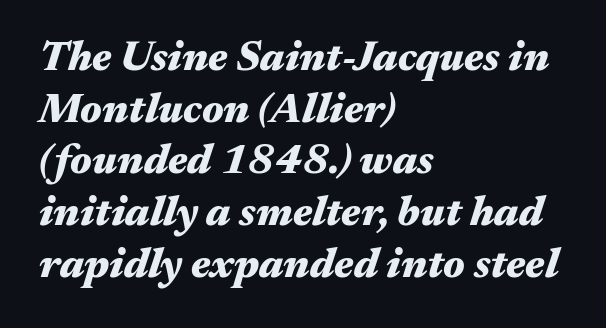
The image shows 42 px heavy, wide type, italic (leaning right); set left-aligned, line spacing 1.23x, normal letter spacing, not underlined; medium stroke contrast and a medium x-height.
